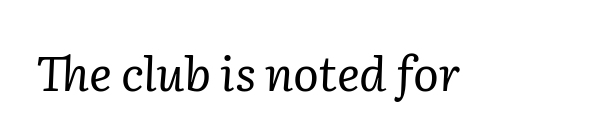
The image shows 48 px regular-weight serif type, italic (leaning right); set normal letter spacing, not underlined; low stroke contrast and a medium x-height.
